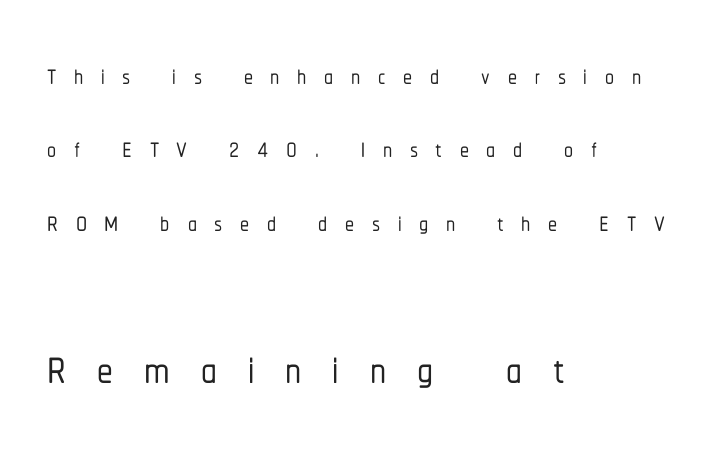
The image shows 63 px condensed sans-serif type, upright; set left-aligned, loose line spacing (2.04x), unusually wide letter spacing (+0.49 em), not underlined; the second (bottom) block is 1.75x larger; low stroke contrast and a medium x-height.
